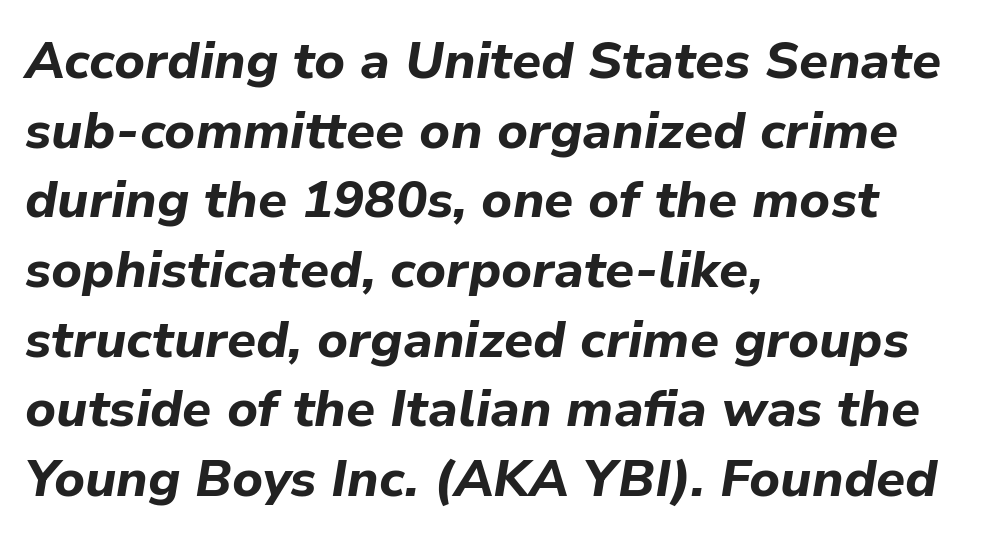
The image shows 52 px bold type, italic (leaning right); set left-aligned, normal line spacing (1.34x), normal letter spacing, not underlined; low stroke contrast and a medium x-height.
